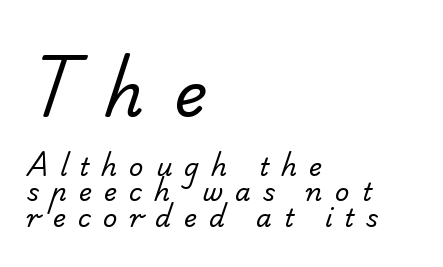
The image shows 62 px regular-weight sans-serif type; set left-aligned, tight line spacing (1.02x), unusually wide letter spacing (+0.48 em), not underlined; the first (top) block is 2.48x larger; low stroke contrast and a small x-height.
